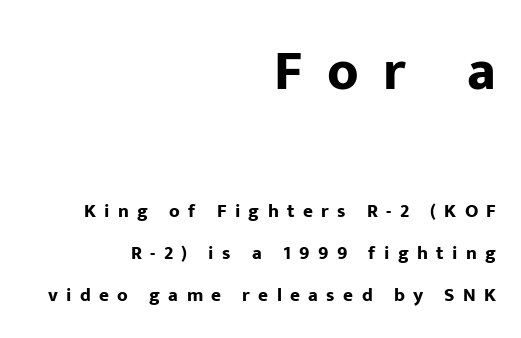
Here the glyphs are tracked loosely, breaking word shapes into spaced letters. Clear beneath every line of the passage. Each glyph is drawn with heavy, bold strokes. Is this a fixed-width face? No — the glyphs have proportional, varying widths. Which of the two is more prominent by size? The first, at the top. A typesetter would label this face a sans.
